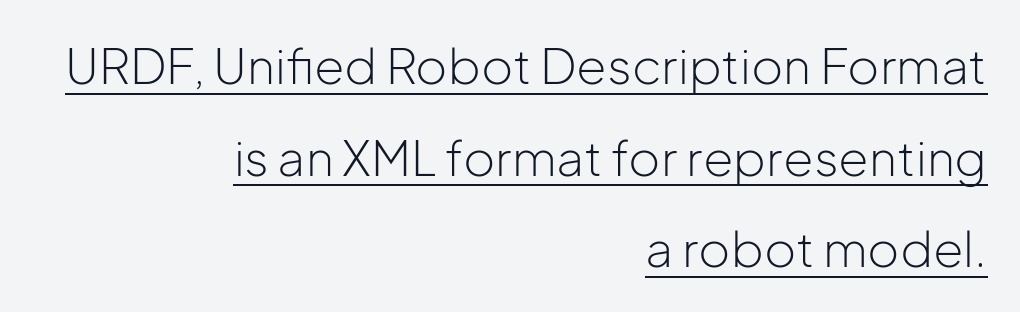
{"serif": "no", "italic": "no", "bold": "no", "weight": "light", "width": "normal", "stroke_contrast": "low", "x_height": "medium", "monospaced": "no", "underline": "yes", "align": "right", "line_spacing_ratio": 1.87, "letter_spacing": "normal", "letter_spacing_em": 0.0, "glyph_px": 49}
